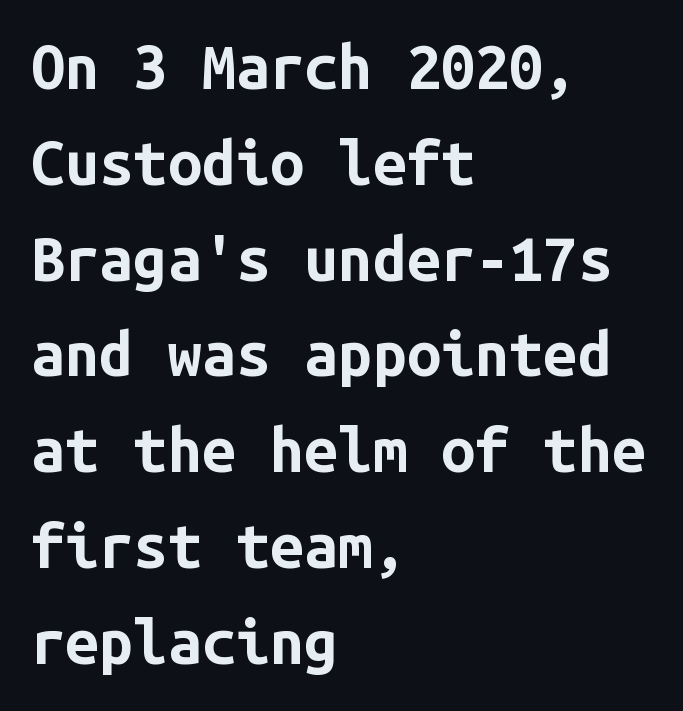
Q: Is the text bold? A: Yes.
Q: Is the text italic (slanted)? A: No, it is upright.
Q: Is the typeface a serif or a sans-serif typeface? A: Sans-serif.
Q: Is the text underlined? A: No.
Q: How is the paragraph aligned? A: Left-aligned.
Q: Is the spacing between letters normal or unusually wide? A: Normal.
Q: Is the spacing between lines tight, normal or loose? A: Normal.
Q: Width (condensed, normal, or wide)? A: Normal.
Q: Stroke contrast? A: Low.
Q: x-height? A: Medium.
Q: Monospaced? A: Yes.
